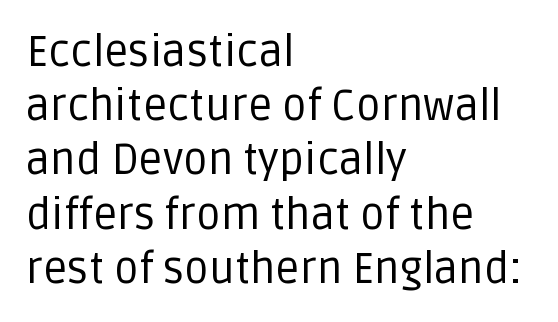
Nothing heavy about these letters — not bold at all. This rendering employs a face without finishing strokes, i.e., a sans-serif. How would I describe the line gaps? Plain and ordinary. All the whitespace from short lines collects on the right. Tracking value appears to be zero — textbook default spacing.
